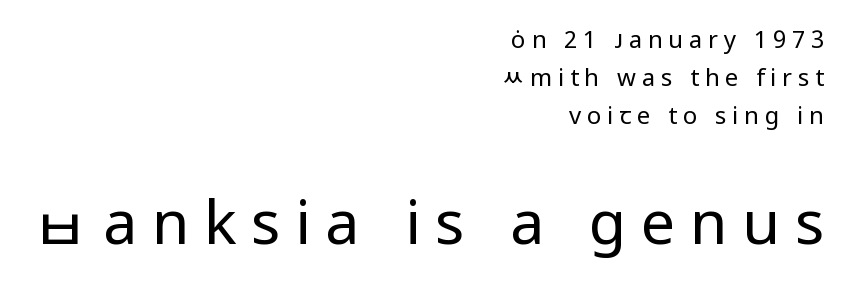
{"serif": "no", "italic": "no", "bold": "no", "weight": "regular", "width": "normal", "stroke_contrast": "low", "x_height": "medium", "monospaced": "no", "underline": "no", "align": "right", "line_spacing": "normal", "line_spacing_ratio": 1.59, "letter_spacing": "wide", "letter_spacing_em": 0.24, "larger_block": "second", "size_ratio": 2.54, "glyph_px": 61}
